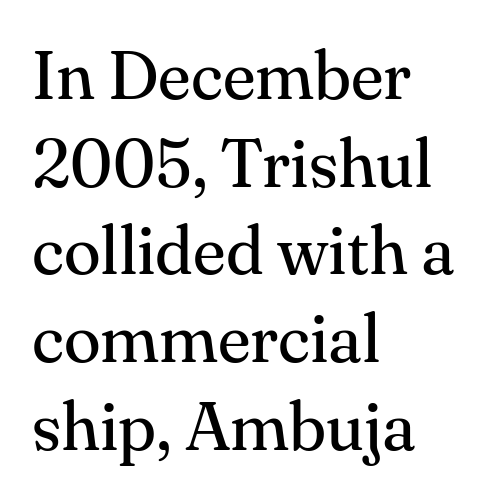
Q: Is the text bold? A: No.
Q: Is the text italic (slanted)? A: No, it is upright.
Q: Is the typeface a serif or a sans-serif typeface? A: Serif.
Q: Is the text underlined? A: No.
Q: How is the paragraph aligned? A: Left-aligned.
Q: Is the spacing between letters normal or unusually wide? A: Normal.
Q: Is the spacing between lines tight, normal or loose? A: Normal.
Q: Width (condensed, normal, or wide)? A: Normal.
Q: Stroke contrast? A: Medium.
Q: x-height? A: Small.
Q: Monospaced? A: No.
